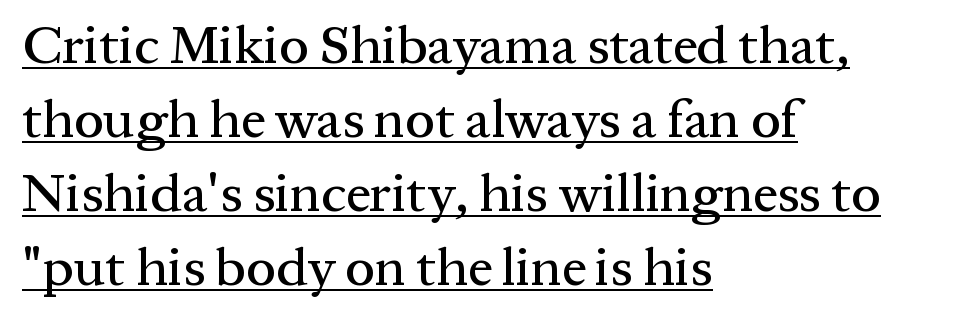
Q: Is the text italic (slanted)? A: No, it is upright.
Q: Is the typeface a serif or a sans-serif typeface? A: Serif.
Q: Is the text underlined? A: Yes.
Q: How is the paragraph aligned? A: Left-aligned.
Q: Is the spacing between letters normal or unusually wide? A: Normal.
Q: Is the spacing between lines tight, normal or loose? A: Normal.
Q: Width (condensed, normal, or wide)? A: Normal.
Q: Stroke contrast? A: Medium.
Q: x-height? A: Medium.
Q: Monospaced? A: No.
